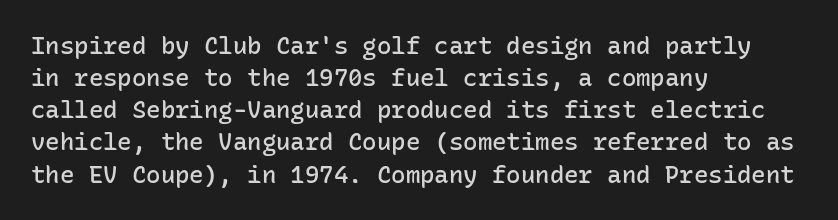
The image shows 24 px text type, upright; set left-aligned, normal line spacing (1.34x), normal letter spacing, not underlined.
